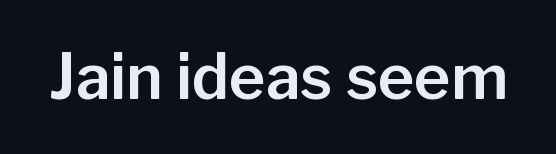
The rendering keeps characters at their native spacing. Style check: upright. The passage shown is typed in a proportional face where columns would drift. The text was rendered using a sans face with plain stroke endings.
